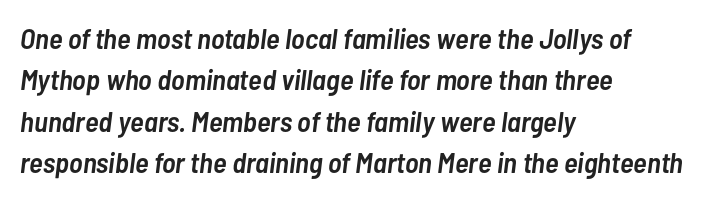
The image shows 29 px semibold, condensed type, italic (leaning right); set left-aligned, normal line spacing (1.43x), normal letter spacing, not underlined; low stroke contrast and a medium x-height.
